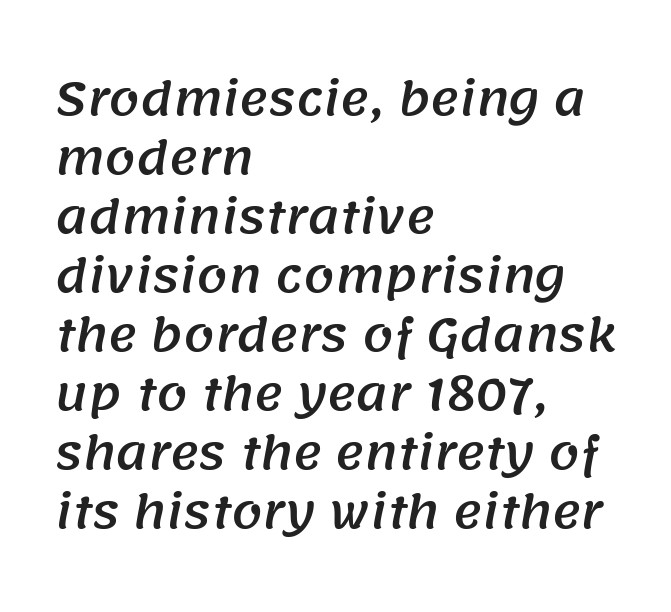
{"serif": "no", "width": "normal", "stroke_contrast": "medium", "x_height": "large", "monospaced": "no", "underline": "no", "align": "left", "line_spacing": "normal", "line_spacing_ratio": 1.34, "letter_spacing": "normal", "letter_spacing_em": 0.0, "glyph_px": 44}
